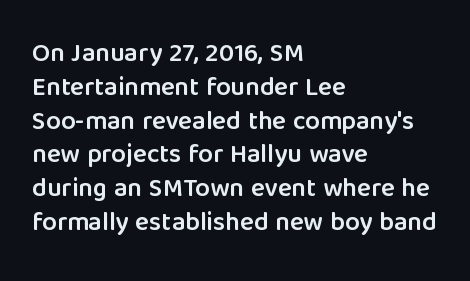
The image shows 26 px text type, upright; set left-aligned, normal line spacing (1.3x), normal letter spacing, not underlined.
